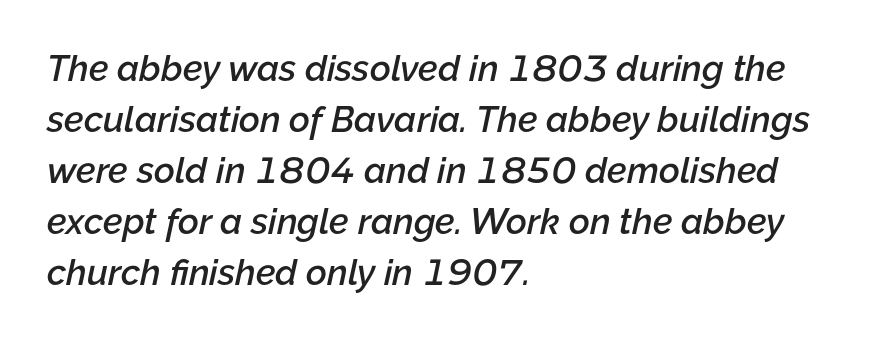
Q: Is the text bold? A: Semi-bold.
Q: Is the text italic (slanted)? A: Yes, it leans right by about 12 degrees.
Q: Is the text underlined? A: No.
Q: How is the paragraph aligned? A: Left-aligned.
Q: Is the spacing between letters normal or unusually wide? A: Normal.
Q: Is the spacing between lines tight, normal or loose? A: Normal.
Q: Width (condensed, normal, or wide)? A: Normal.
Q: Stroke contrast? A: Low.
Q: x-height? A: Medium.
Q: Monospaced? A: No.
